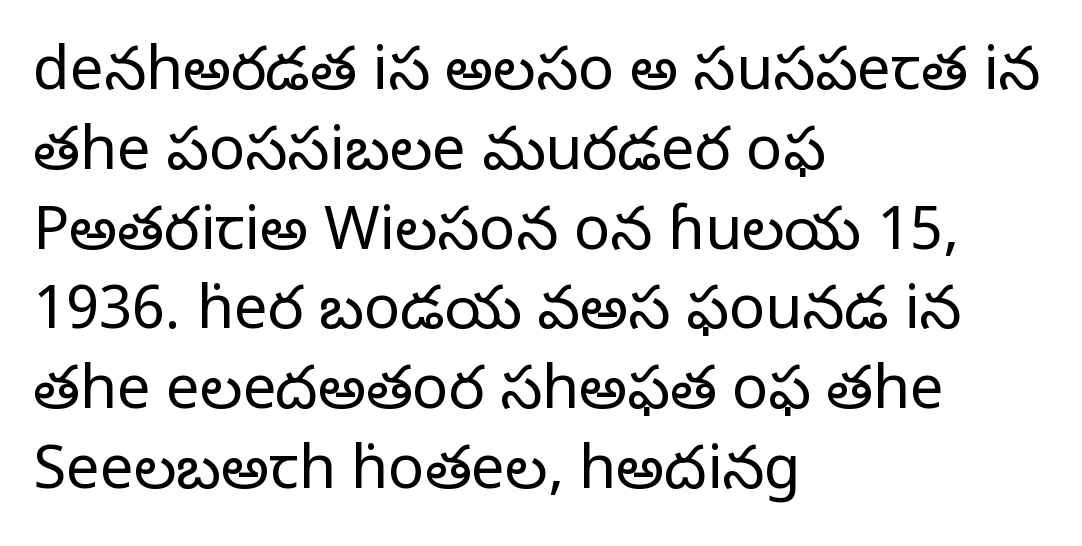
The image shows 60 px regular-weight serif type, upright; set left-aligned, normal line spacing (1.33x), normal letter spacing, not underlined; low stroke contrast and a large x-height.
